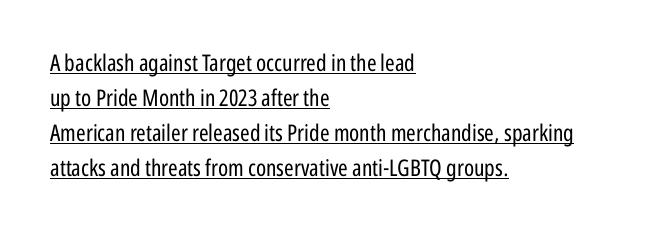
Q: Is the text bold? A: No.
Q: Is the text italic (slanted)? A: No, it is upright.
Q: Is the text underlined? A: Yes.
Q: How is the paragraph aligned? A: Left-aligned.
Q: Is the spacing between letters normal or unusually wide? A: Normal.
Q: Is the spacing between lines tight, normal or loose? A: Normal.
